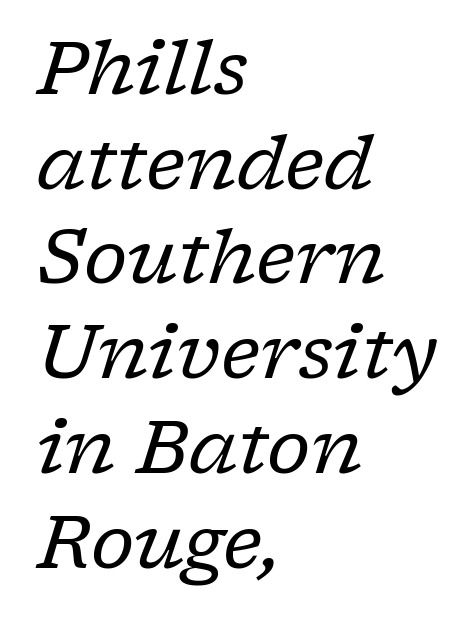
The image shows 74 px regular-weight serif type, italic (leaning right); set left-aligned, normal line spacing (1.28x), normal letter spacing, not underlined; low stroke contrast and a medium x-height.
